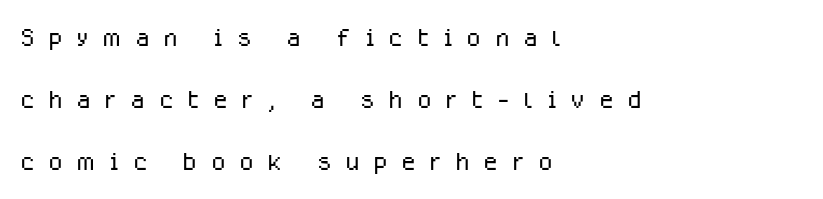
Spacing verdict: proportional, widths tailored to each character. A bare baseline throughout the passage. Think standard paragraph weight, or any step lighter than that. The paragraph has a hard left edge and a soft right edge.
